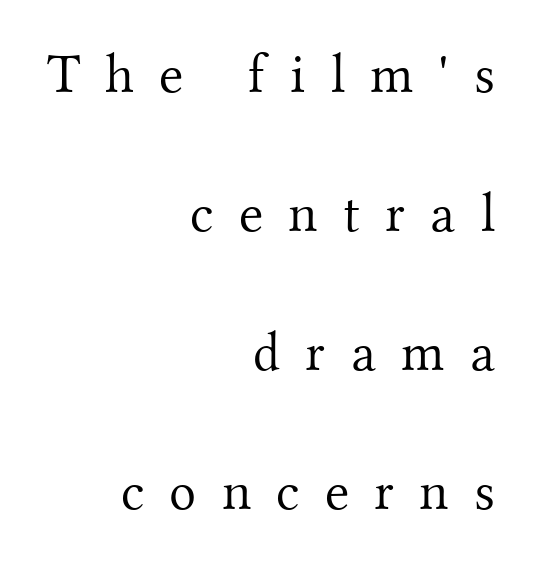
Q: Is the text bold? A: No.
Q: Is the text italic (slanted)? A: No, it is upright.
Q: Is the typeface a serif or a sans-serif typeface? A: Serif.
Q: Is the text underlined? A: No.
Q: How is the paragraph aligned? A: Right-aligned.
Q: Is the spacing between letters normal or unusually wide? A: Unusually wide.
Q: Is the spacing between lines tight, normal or loose? A: Loose.
Q: Width (condensed, normal, or wide)? A: Normal.
Q: Stroke contrast? A: Medium.
Q: x-height? A: Small.
Q: Monospaced? A: No.
